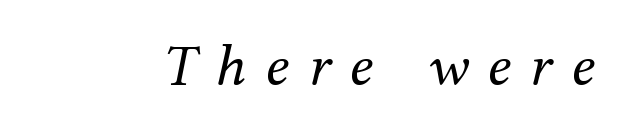
{"serif": "yes", "italic": "yes", "lean": "right", "slant_degrees": 12, "bold": "no", "weight": "regular", "width": "normal", "stroke_contrast": "medium", "x_height": "medium", "monospaced": "no", "underline": "no", "letter_spacing": "wide", "letter_spacing_em": 0.32, "glyph_px": 60}
